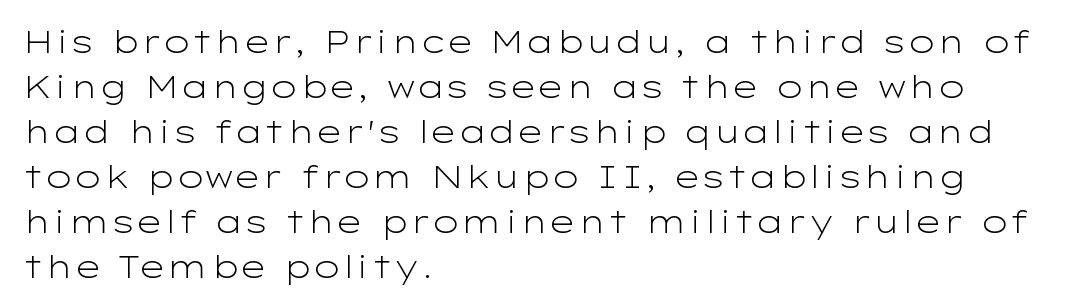
{"serif": "no", "italic": "no", "bold": "no", "weight": "light", "width": "wide", "stroke_contrast": "low", "x_height": "medium", "monospaced": "no", "underline": "no", "align": "left", "line_spacing": "normal", "line_spacing_ratio": 1.45, "letter_spacing": "normal", "letter_spacing_em": 0.0, "glyph_px": 31}
